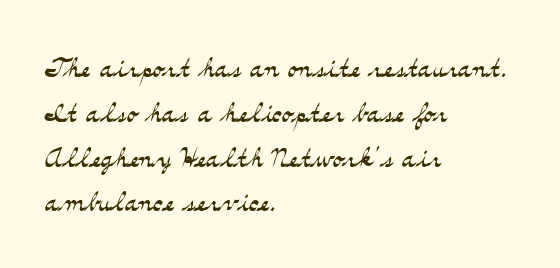
The image shows 37 px light, wide serif type; set left-aligned, line spacing 1.21x, normal letter spacing, not underlined; medium stroke contrast and a small x-height.
